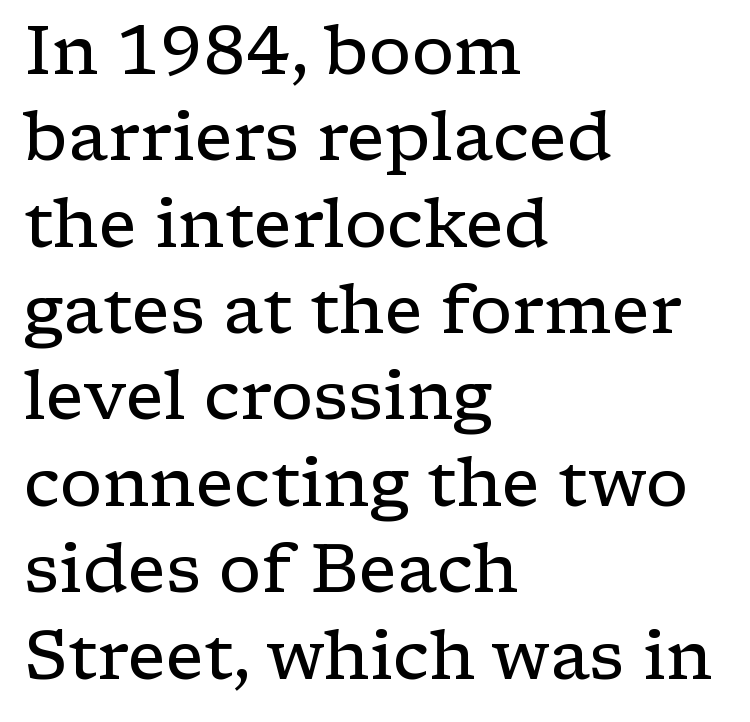
The image shows 68 px regular-weight, wide serif type, upright; set left-aligned, normal line spacing (1.27x), normal letter spacing, not underlined; low stroke contrast and a medium x-height.
